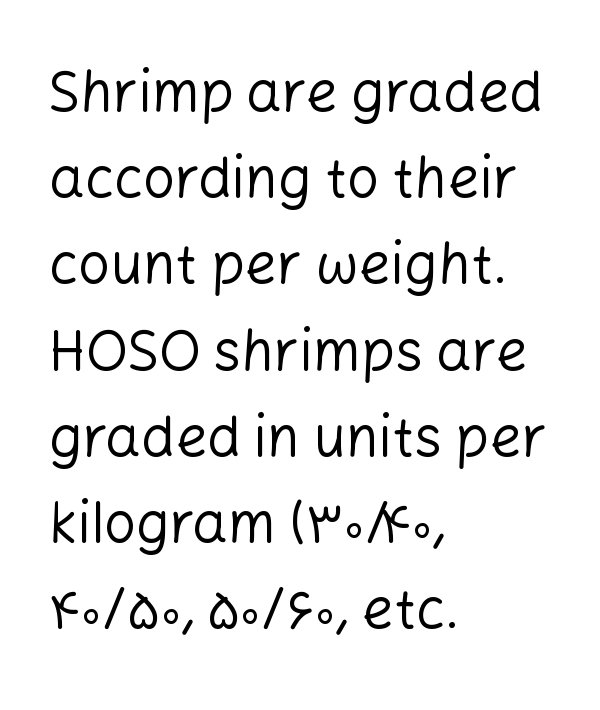
The image shows 56 px regular-weight sans-serif type, upright; set left-aligned, normal line spacing (1.54x), normal letter spacing, not underlined; low stroke contrast and a medium x-height.
